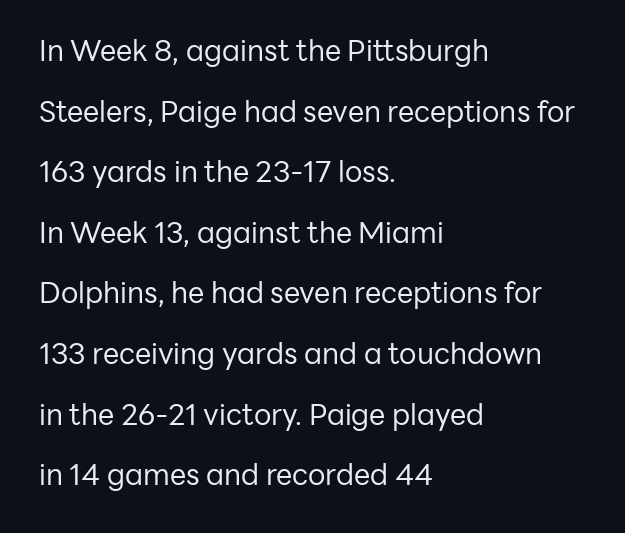
A typesetter would call this proportional, since set widths differ per character. Notice how the passage keeps a crisp vertical edge on the left only. A sans-serif font was chosen for this passage. Honestly, the letter spacing is just normal — you wouldn't notice it. The letters look calm and open, with moderate or lighter stems. You could fit nearly another row in the gap between these rows.
